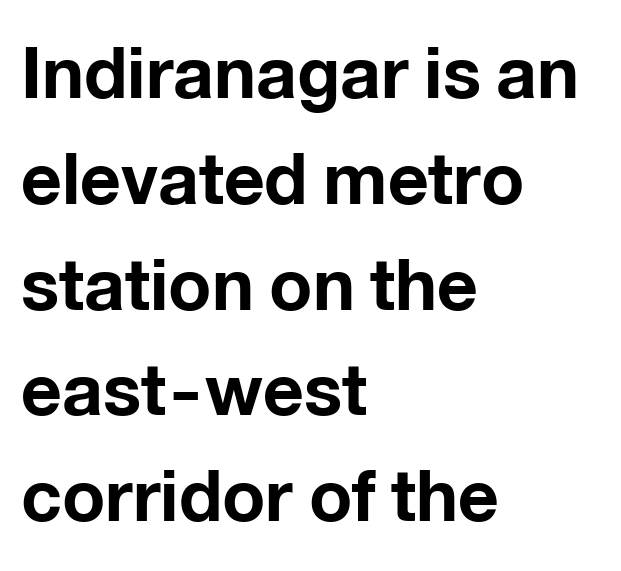
The image shows 71 px bold sans-serif type, upright; set left-aligned, normal line spacing (1.49x), normal letter spacing, not underlined; low stroke contrast and a medium x-height.
